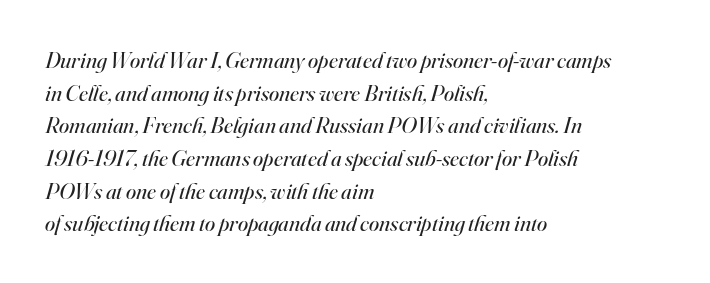
{"italic": "yes", "lean": "right", "slant_degrees": 16, "bold": "no", "underline": "no", "align": "left", "line_spacing": "normal", "line_spacing_ratio": 1.42, "letter_spacing": "normal", "letter_spacing_em": 0.0, "glyph_px": 23}
